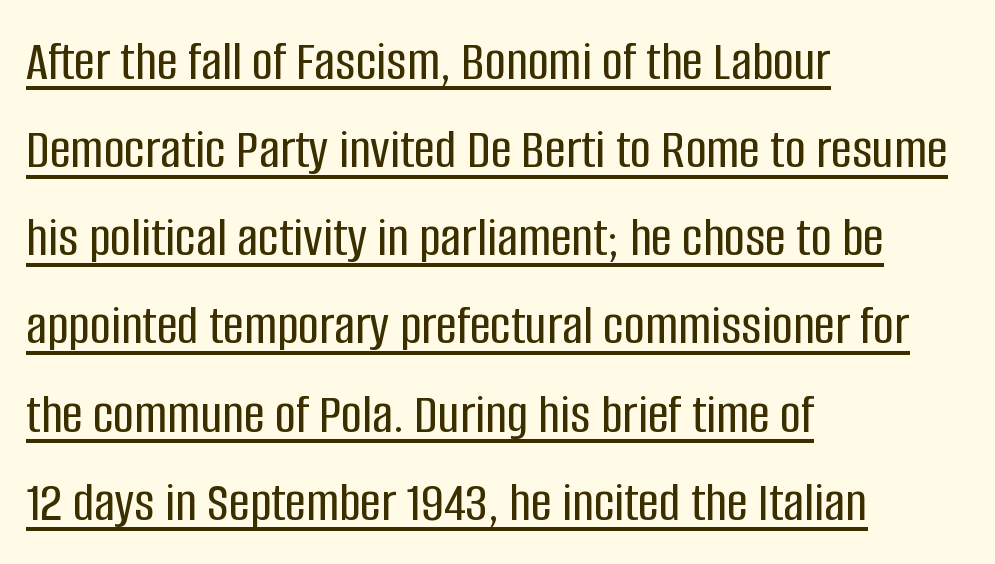
The image shows 58 px condensed sans-serif type, upright; set left-aligned, normal line spacing (1.52x), normal letter spacing, underlined; low stroke contrast and a large x-height.
